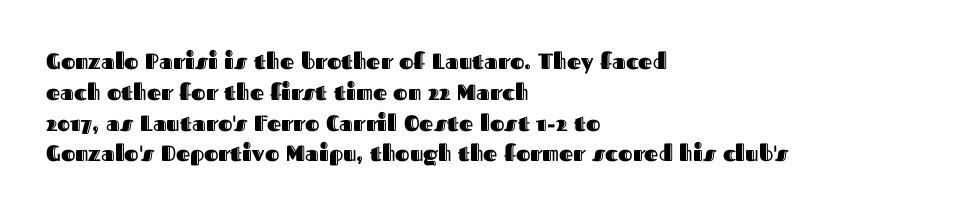
Q: Is the text italic (slanted)? A: No, it is upright.
Q: Is the text underlined? A: No.
Q: How is the paragraph aligned? A: Left-aligned.
Q: Is the spacing between letters normal or unusually wide? A: Normal.
Q: Is the spacing between lines tight, normal or loose? A: Normal.
